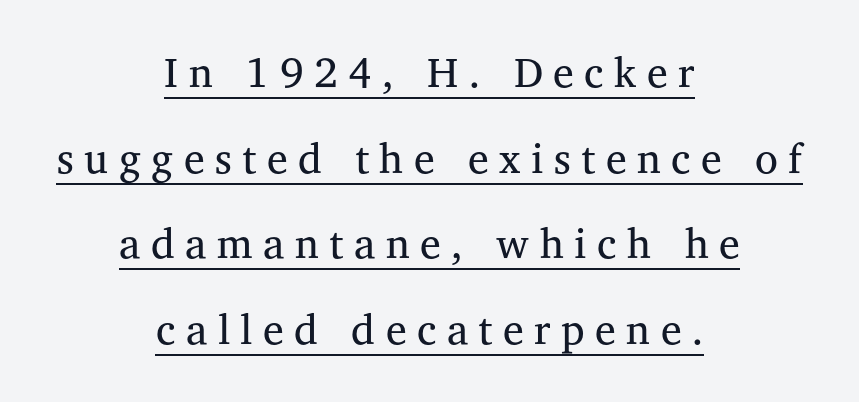
Q: Is the text bold? A: No.
Q: Is the text italic (slanted)? A: No, it is upright.
Q: Is the typeface a serif or a sans-serif typeface? A: Serif.
Q: Is the text underlined? A: Yes.
Q: How is the paragraph aligned? A: Centered.
Q: Is the spacing between letters normal or unusually wide? A: Unusually wide.
Q: Is the spacing between lines tight, normal or loose? A: Loose.
Q: Width (condensed, normal, or wide)? A: Normal.
Q: Stroke contrast? A: Medium.
Q: x-height? A: Medium.
Q: Monospaced? A: No.
